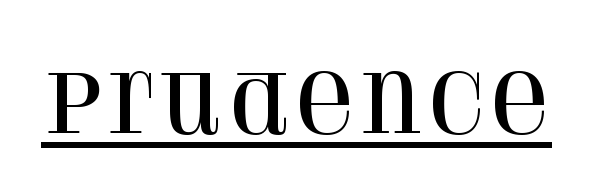
The image shows 80 px serif type, upright; set normal letter spacing, underlined; high stroke contrast and a large x-height.
